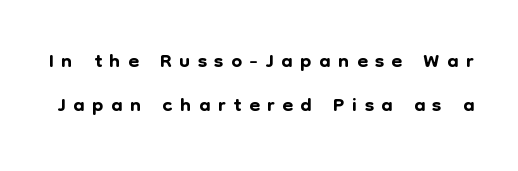
Spacing verdict: proportional, widths tailored to each character. This sample uses an upright cut, with every glyph sitting square on the baseline. Normally led — the rows are evenly, conventionally spaced. The type family on display is of the sans-serif kind. How are the letters spaced? Widely, with obvious added tracking. Any mark beneath the type? The region is blank.
